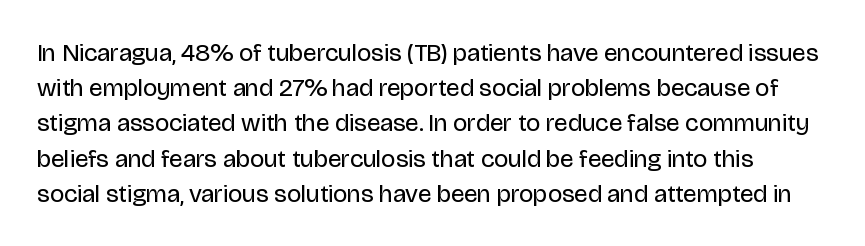
{"italic": "no", "bold": "no", "underline": "no", "line_spacing": "normal", "line_spacing_ratio": 1.41, "letter_spacing": "normal", "letter_spacing_em": 0.0, "glyph_px": 25}
